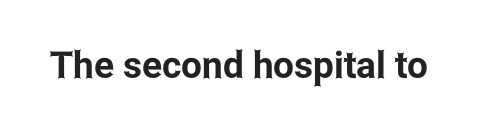
The letters sit at their default tracking, neither squeezed nor spread. The specimen reads as upright at a glance. Proportional: the letters do not fall into vertical columns. Each row of text sits above clean, open space.
